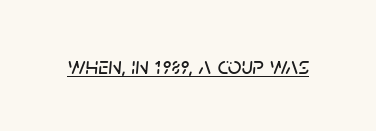
This is underlined copy, the kind a proofreader might mark for attention. This is oblique type, the kind used for emphasis or titles. Short note: letters normally spaced.
